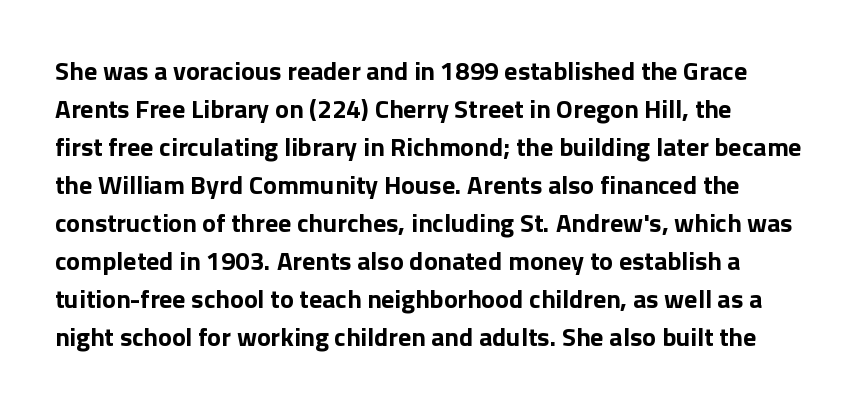
The image shows 26 px bold type, upright; set normal line spacing (1.46x), normal letter spacing, not underlined.
